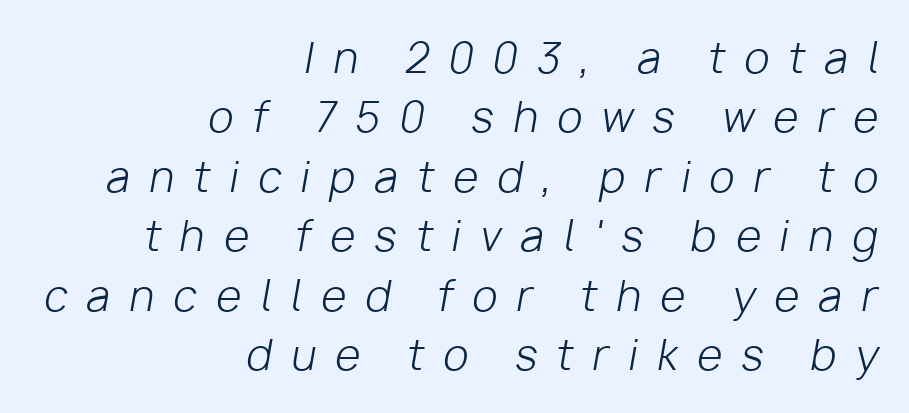
{"italic": "yes", "lean": "right", "slant_degrees": 10, "bold": "no", "weight": "light", "width": "normal", "stroke_contrast": "low", "x_height": "medium", "monospaced": "no", "underline": "no", "align": "right", "line_spacing": "normal", "line_spacing_ratio": 1.45, "letter_spacing": "wide", "letter_spacing_em": 0.47, "glyph_px": 41}
